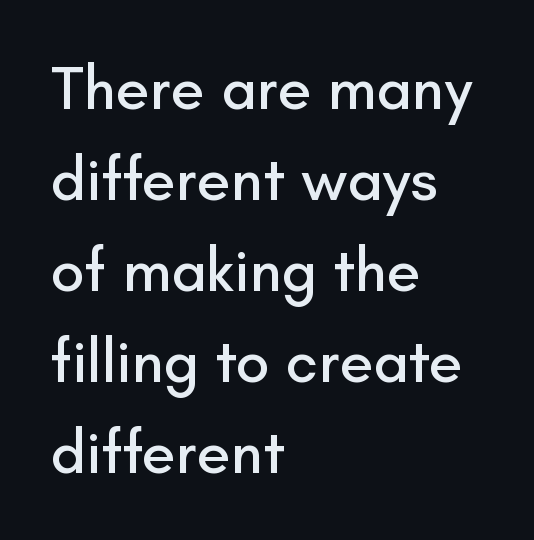
The image shows 61 px sans-serif type, upright; set left-aligned, normal line spacing (1.49x), normal letter spacing, not underlined; low stroke contrast and a small x-height.
